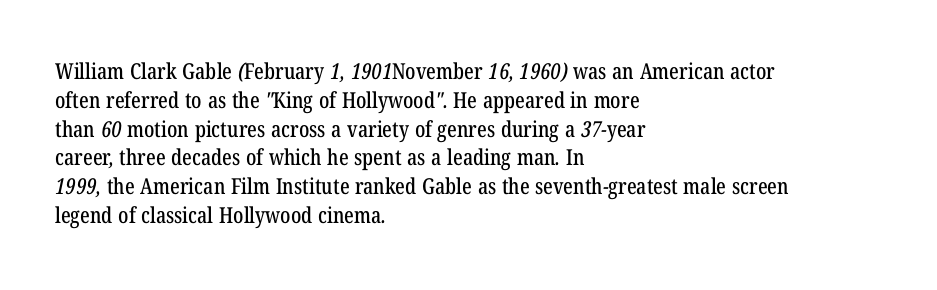
{"underline": "no", "align": "left", "line_spacing": "normal", "line_spacing_ratio": 1.31, "letter_spacing": "normal", "letter_spacing_em": 0.0, "glyph_px": 22}
